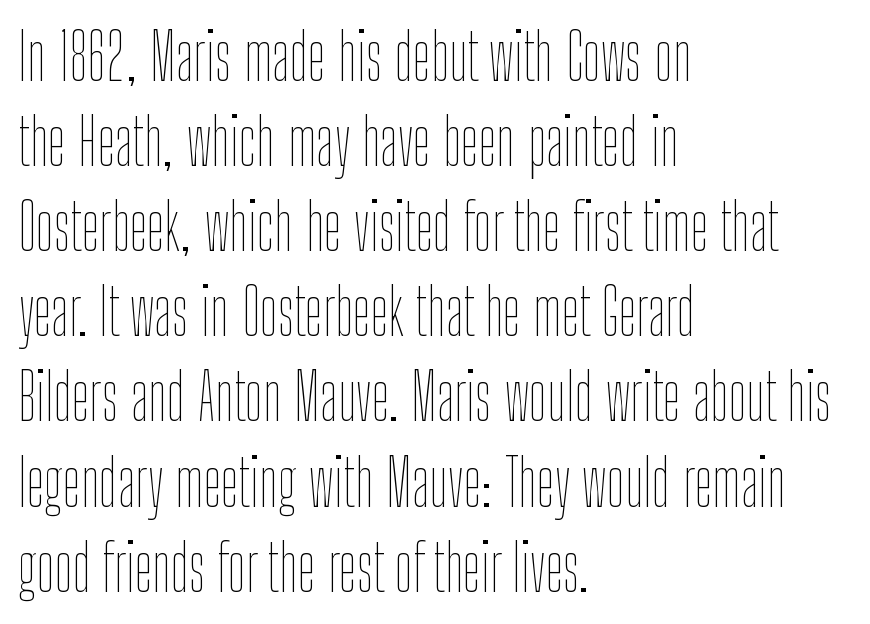
The image shows 64 px thin, condensed type, upright; set left-aligned, normal line spacing (1.33x), normal letter spacing, not underlined; low stroke contrast and a medium x-height.
